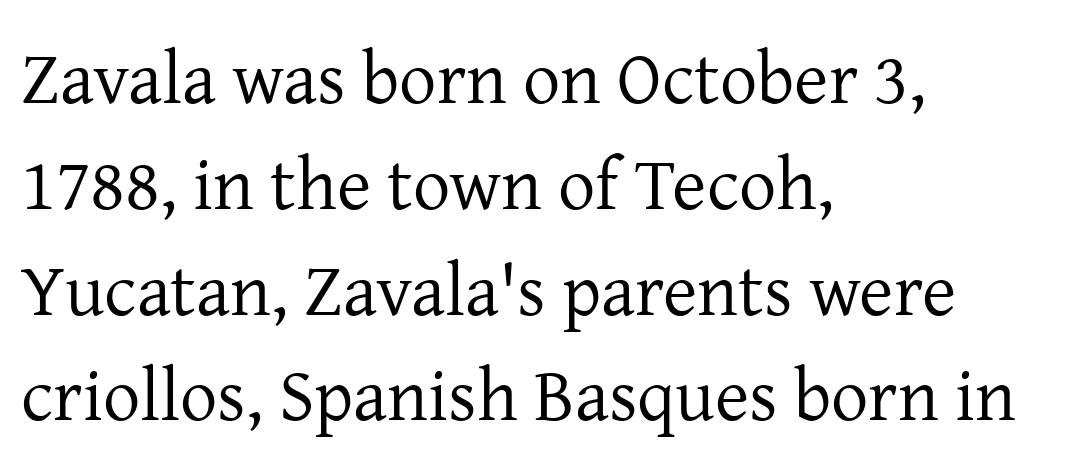
Q: Is the text bold? A: No.
Q: Is the text italic (slanted)? A: No, it is upright.
Q: Is the typeface a serif or a sans-serif typeface? A: Serif.
Q: Is the text underlined? A: No.
Q: How is the paragraph aligned? A: Left-aligned.
Q: Is the spacing between letters normal or unusually wide? A: Normal.
Q: Is the spacing between lines tight, normal or loose? A: Normal.
Q: Width (condensed, normal, or wide)? A: Normal.
Q: Stroke contrast? A: Low.
Q: x-height? A: Medium.
Q: Monospaced? A: No.
